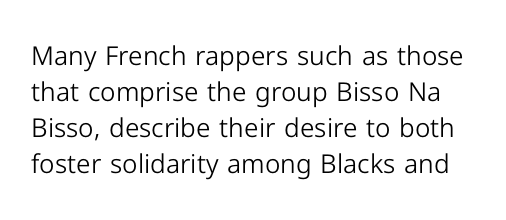
The image shows 26 px text type, upright; set normal line spacing (1.38x), normal letter spacing, not underlined.
